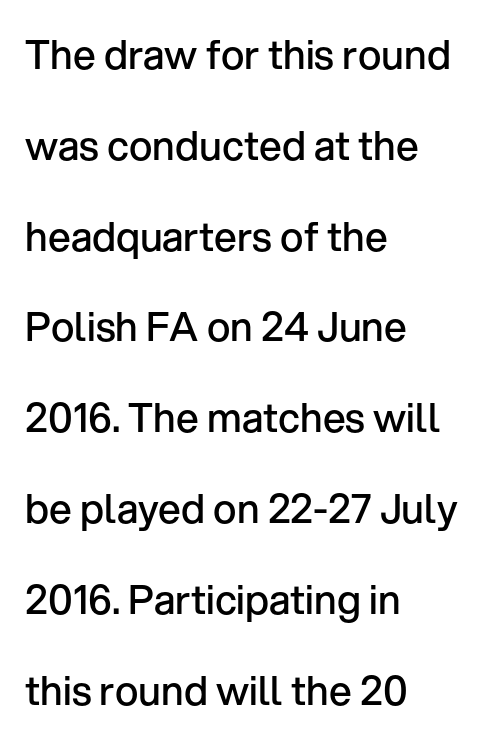
One glance says open: line gaps are wider than usual. Serifs: no, the terminals of the letterforms are clean. No italicization has been applied; the sample stays upright. How are the letters spaced? Ordinarily, with no added tracking.
